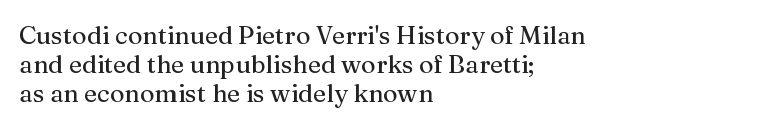
Between one letter and the next there's only the usual sliver of space. Left-aligned paragraph, ragged on the right. Bare-footed words on every line. You can tell it's not italic because the verticals are truly vertical.
